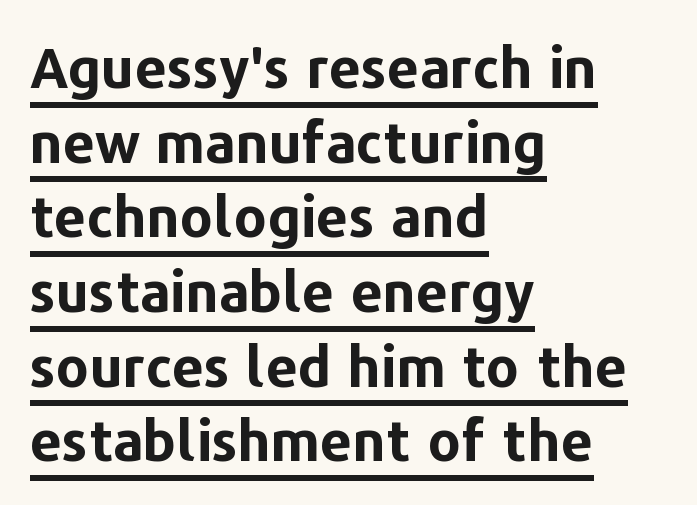
{"serif": "no", "italic": "no", "bold": "yes", "weight": "bold", "width": "normal", "stroke_contrast": "low", "x_height": "medium", "monospaced": "no", "underline": "yes", "align": "left", "line_spacing": "normal", "line_spacing_ratio": 1.31, "letter_spacing": "normal", "letter_spacing_em": 0.0, "glyph_px": 57}
